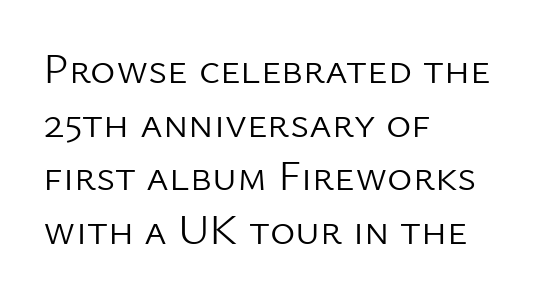
The image shows 43 px light sans-serif type, upright; set left-aligned, normal line spacing (1.25x), normal letter spacing, not underlined; low stroke contrast and a medium x-height.
